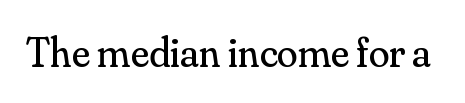
The image shows 42 px regular-weight serif type, upright; set normal letter spacing, not underlined; medium stroke contrast and a small x-height.
